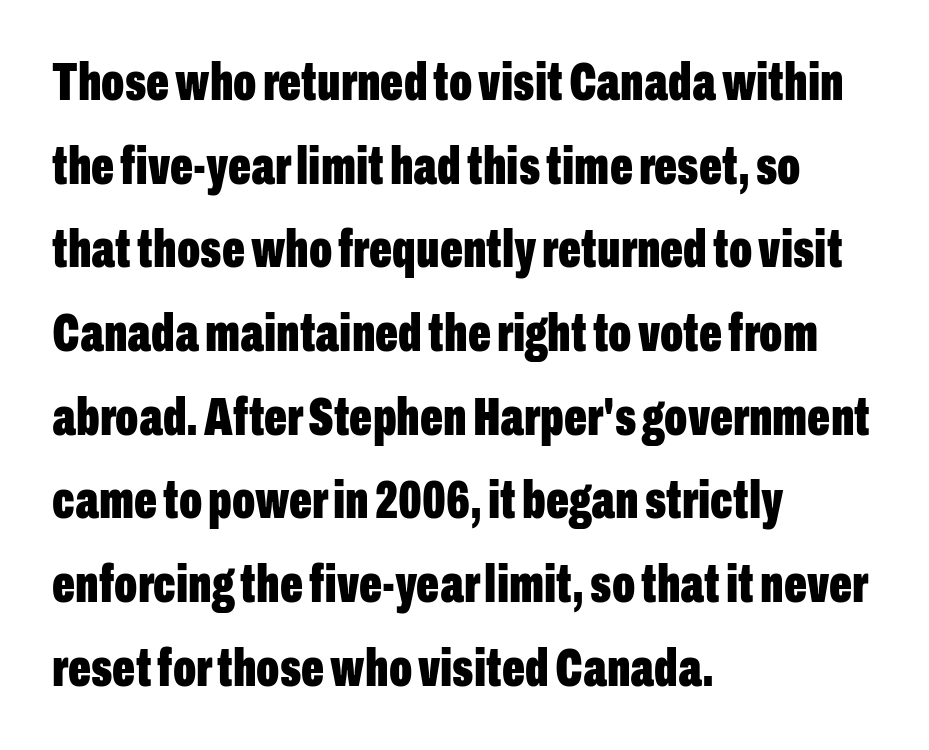
{"serif": "no", "italic": "no", "bold": "yes", "weight": "bold", "width": "condensed", "stroke_contrast": "low", "x_height": "medium", "monospaced": "no", "underline": "no", "align": "left", "line_spacing": "normal", "line_spacing_ratio": 1.55, "letter_spacing": "normal", "letter_spacing_em": 0.0, "glyph_px": 54}
